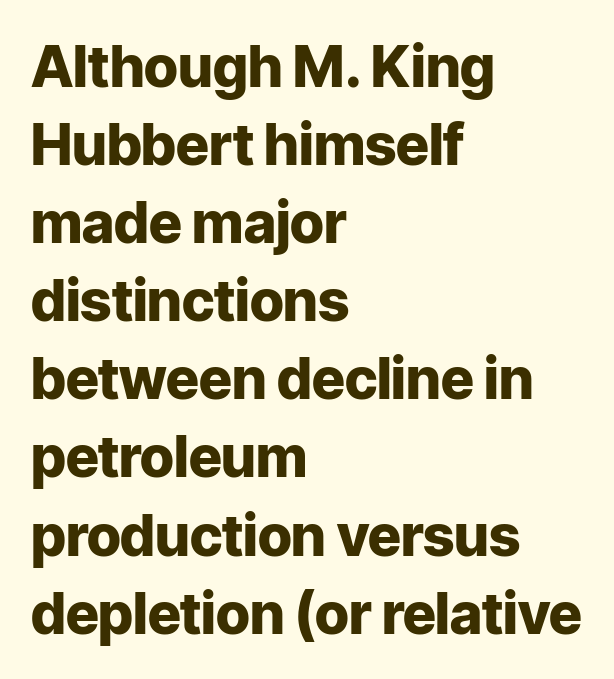
{"serif": "no", "italic": "no", "bold": "yes", "weight": "heavy", "width": "normal", "stroke_contrast": "low", "x_height": "medium", "monospaced": "no", "underline": "no", "align": "left", "line_spacing": "normal", "line_spacing_ratio": 1.37, "letter_spacing": "normal", "letter_spacing_em": 0.0, "glyph_px": 57}
